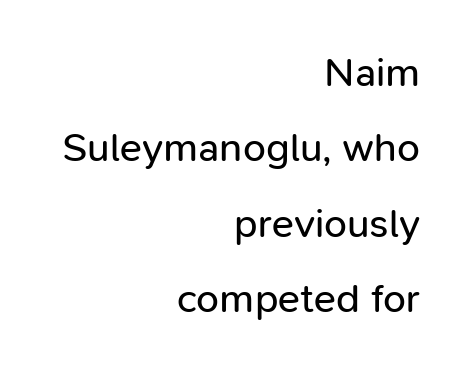
Q: Is the text bold? A: No.
Q: Is the text italic (slanted)? A: No, it is upright.
Q: Is the typeface a serif or a sans-serif typeface? A: Sans-serif.
Q: Is the text underlined? A: No.
Q: How is the paragraph aligned? A: Right-aligned.
Q: Is the spacing between letters normal or unusually wide? A: Normal.
Q: Width (condensed, normal, or wide)? A: Normal.
Q: Stroke contrast? A: Low.
Q: x-height? A: Medium.
Q: Monospaced? A: No.
